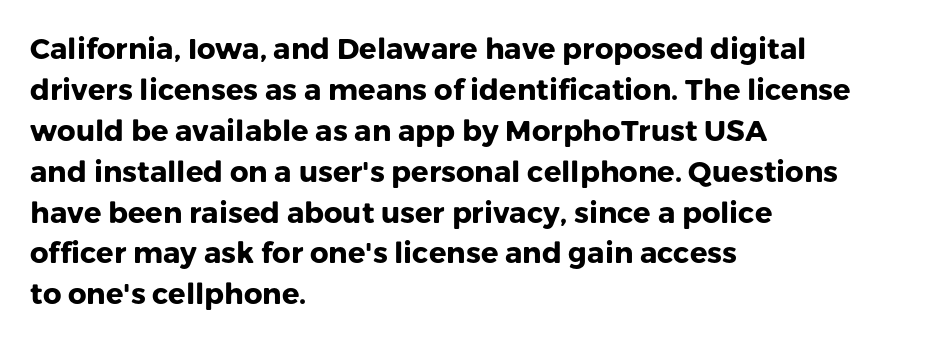
Q: Is the text bold? A: Yes.
Q: Is the text italic (slanted)? A: No, it is upright.
Q: Is the typeface a serif or a sans-serif typeface? A: Sans-serif.
Q: Is the text underlined? A: No.
Q: How is the paragraph aligned? A: Left-aligned.
Q: Is the spacing between letters normal or unusually wide? A: Normal.
Q: Is the spacing between lines tight, normal or loose? A: Normal.
Q: Width (condensed, normal, or wide)? A: Normal.
Q: Stroke contrast? A: Low.
Q: x-height? A: Medium.
Q: Monospaced? A: No.
